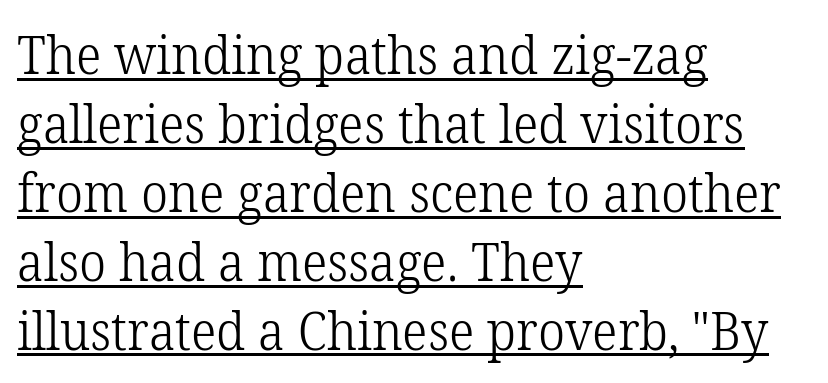
The image shows 53 px light serif type, upright; set left-aligned, normal line spacing (1.3x), normal letter spacing, underlined; low stroke contrast and a medium x-height.
